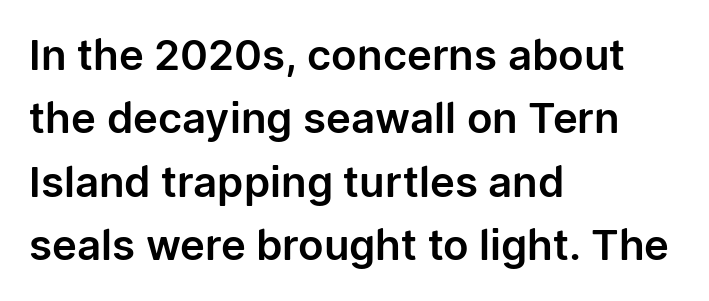
The image shows 42 px sans-serif type, upright; set left-aligned, normal line spacing (1.51x), normal letter spacing, not underlined; low stroke contrast and a medium x-height.
